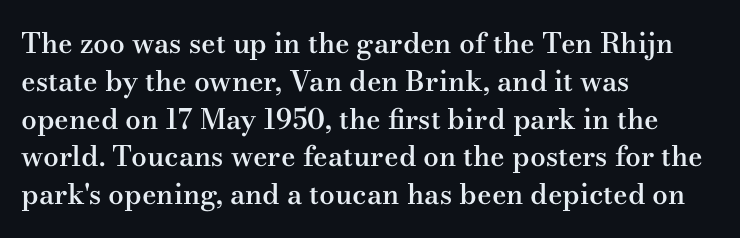
Q: Is the text bold? A: Semi-bold.
Q: Is the text italic (slanted)? A: No, it is upright.
Q: Is the typeface a serif or a sans-serif typeface? A: Serif.
Q: Is the text underlined? A: No.
Q: How is the paragraph aligned? A: Left-aligned.
Q: Is the spacing between letters normal or unusually wide? A: Normal.
Q: Is the spacing between lines tight, normal or loose? A: Normal.
Q: Width (condensed, normal, or wide)? A: Wide.
Q: Stroke contrast? A: Medium.
Q: x-height? A: Small.
Q: Monospaced? A: No.
